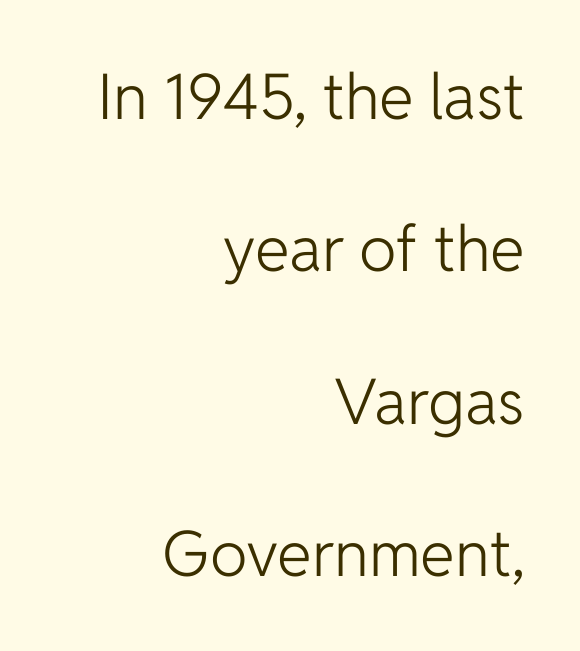
Q: Is the text bold? A: No.
Q: Is the text italic (slanted)? A: No, it is upright.
Q: Is the typeface a serif or a sans-serif typeface? A: Sans-serif.
Q: Is the text underlined? A: No.
Q: How is the paragraph aligned? A: Right-aligned.
Q: Is the spacing between letters normal or unusually wide? A: Normal.
Q: Is the spacing between lines tight, normal or loose? A: Loose.
Q: Width (condensed, normal, or wide)? A: Normal.
Q: Stroke contrast? A: Low.
Q: x-height? A: Medium.
Q: Monospaced? A: No.
